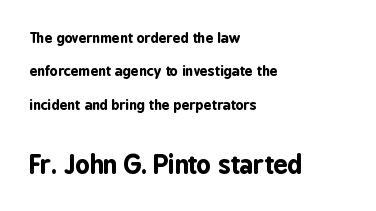
The image shows 25 px bold type, upright; set left-aligned, loose line spacing (2.39x), normal letter spacing, not underlined; the second (bottom) block is 1.79x larger.
